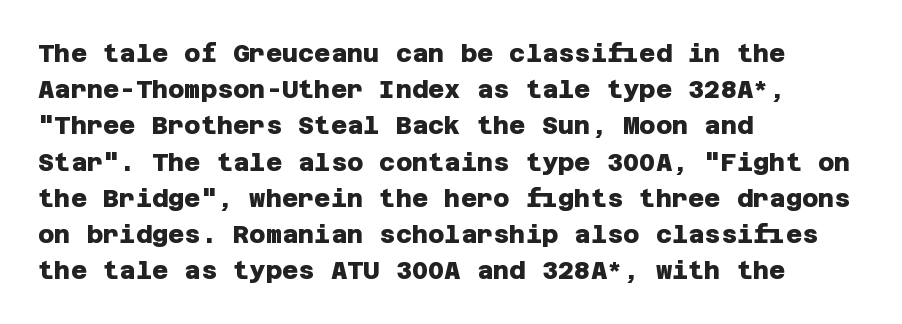
The image shows 25 px bold type; set left-aligned, normal line spacing (1.45x), normal letter spacing, not underlined.
